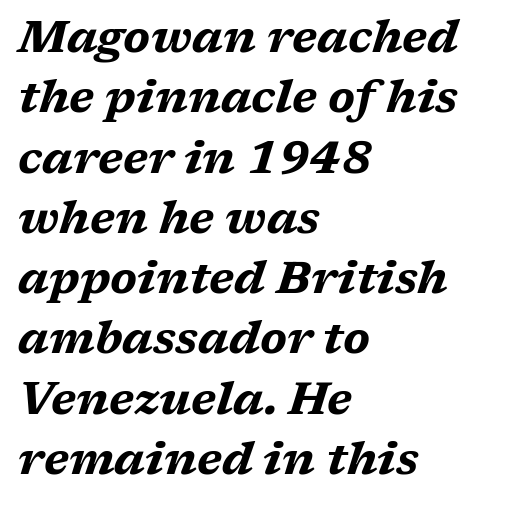
The image shows 45 px bold, wide type, italic (leaning right); set left-aligned, normal line spacing (1.34x), normal letter spacing, not underlined; medium stroke contrast and a medium x-height.
